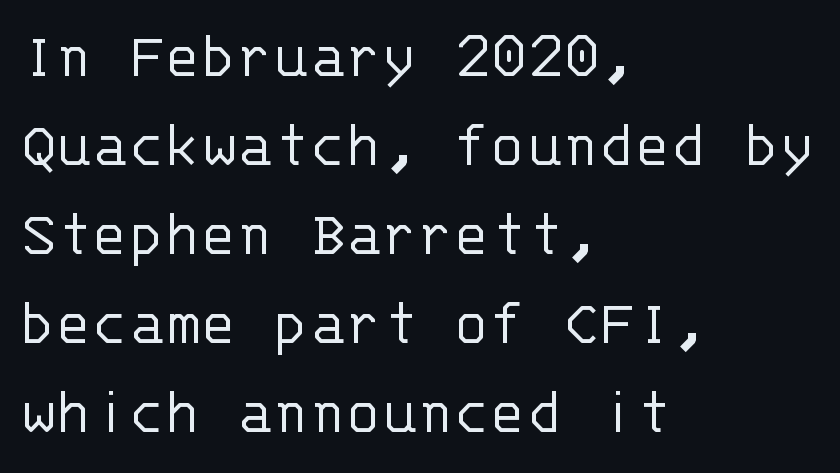
Every row of glyphs begins at an identical x-position on the left. Stems and bowls with no extra thickness — not bold. Lines of text with bare space underneath. Note the uniform advance width — an 'i' takes as much space as an 'm'. The letters sit at their default tracking, neither squeezed nor spread.
